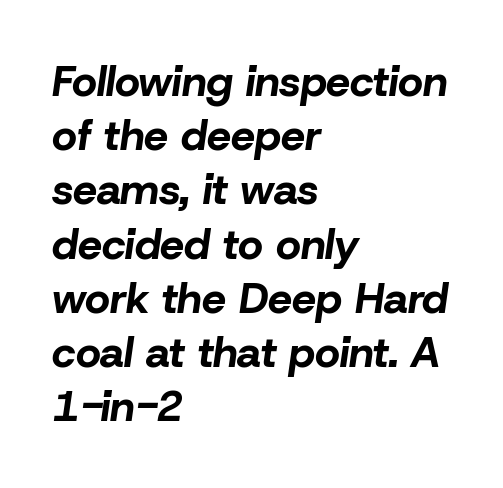
The image shows 43 px bold type, italic (leaning right); set left-aligned, normal line spacing (1.26x), normal letter spacing, not underlined; low stroke contrast and a medium x-height.
